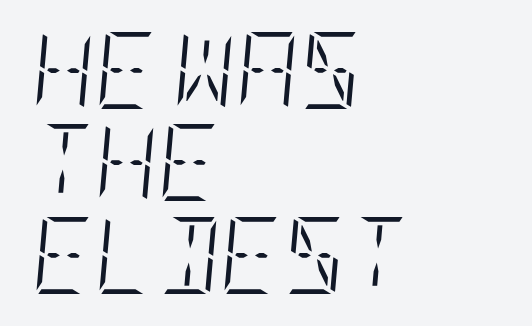
Q: Is the text bold? A: No.
Q: Is the text italic (slanted)? A: Yes, it leans right by about 5 degrees.
Q: Is the text underlined? A: No.
Q: How is the paragraph aligned? A: Left-aligned.
Q: Is the spacing between letters normal or unusually wide? A: Normal.
Q: Width (condensed, normal, or wide)? A: Condensed.
Q: Stroke contrast? A: Low.
Q: x-height? A: Large.
